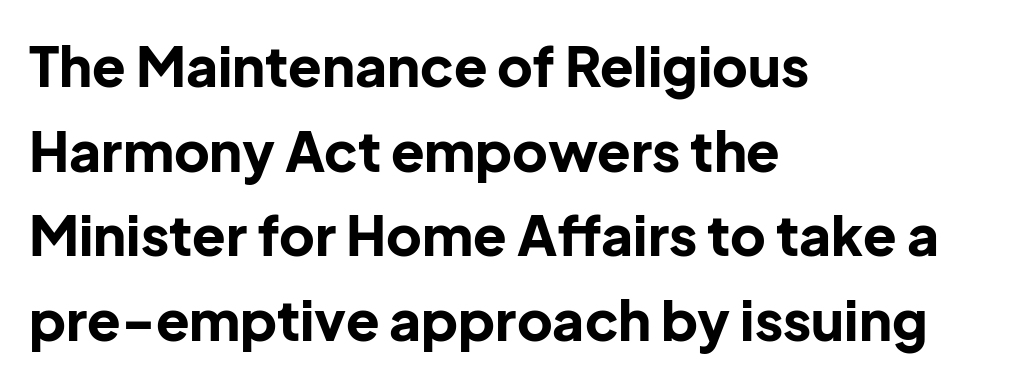
{"serif": "no", "italic": "no", "bold": "yes", "weight": "bold", "width": "normal", "stroke_contrast": "low", "x_height": "medium", "monospaced": "no", "underline": "no", "align": "left", "line_spacing": "normal", "line_spacing_ratio": 1.54, "letter_spacing": "normal", "letter_spacing_em": 0.0, "glyph_px": 55}
